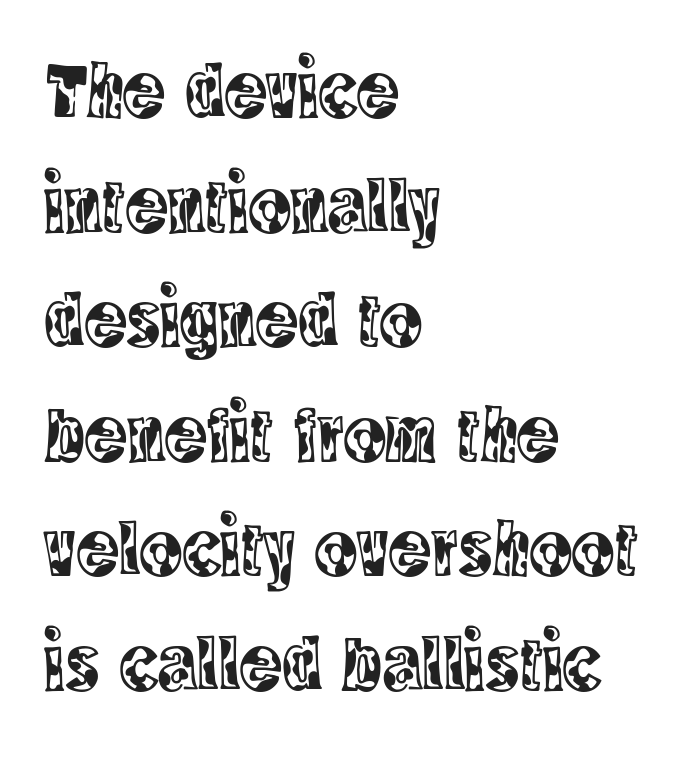
Q: Is the text italic (slanted)? A: No, it is upright.
Q: Is the typeface a serif or a sans-serif typeface? A: Serif.
Q: Is the text underlined? A: No.
Q: How is the paragraph aligned? A: Left-aligned.
Q: Is the spacing between letters normal or unusually wide? A: Normal.
Q: Is the spacing between lines tight, normal or loose? A: Normal.
Q: Width (condensed, normal, or wide)? A: Condensed.
Q: x-height? A: Large.
Q: Monospaced? A: No.
